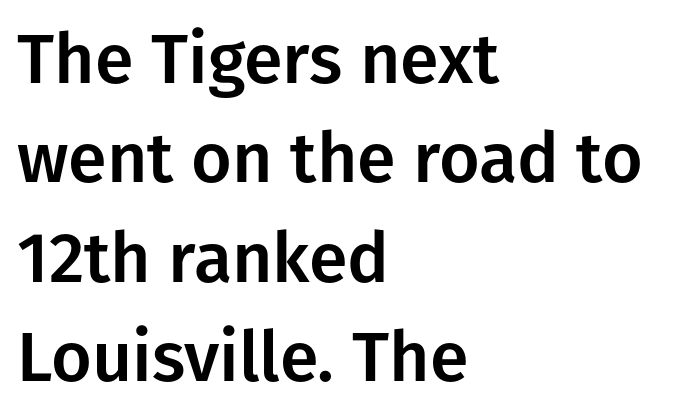
The image shows 70 px sans-serif type, upright; set left-aligned, normal line spacing (1.42x), normal letter spacing, not underlined; low stroke contrast and a medium x-height.
